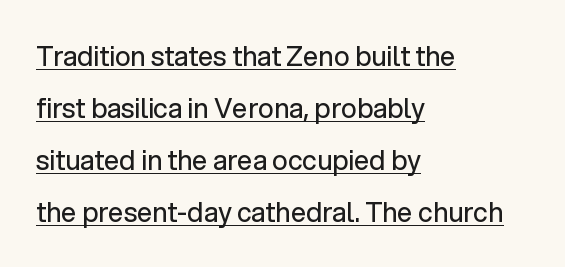
Q: Is the text bold? A: No.
Q: Is the text italic (slanted)? A: No, it is upright.
Q: Is the text underlined? A: Yes.
Q: How is the paragraph aligned? A: Left-aligned.
Q: Is the spacing between letters normal or unusually wide? A: Normal.
Q: Is the spacing between lines tight, normal or loose? A: Loose.
